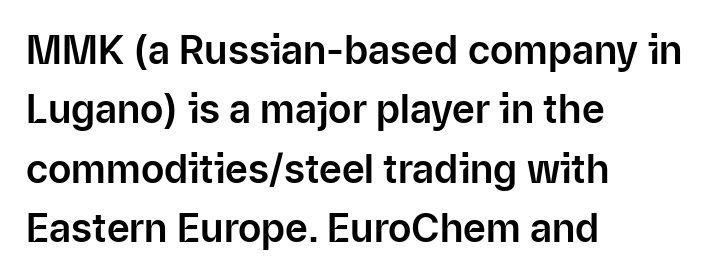
Q: Is the text italic (slanted)? A: No, it is upright.
Q: Is the typeface a serif or a sans-serif typeface? A: Sans-serif.
Q: Is the text underlined? A: No.
Q: How is the paragraph aligned? A: Left-aligned.
Q: Is the spacing between letters normal or unusually wide? A: Normal.
Q: Is the spacing between lines tight, normal or loose? A: Normal.
Q: Width (condensed, normal, or wide)? A: Normal.
Q: Stroke contrast? A: Low.
Q: x-height? A: Medium.
Q: Monospaced? A: No.
